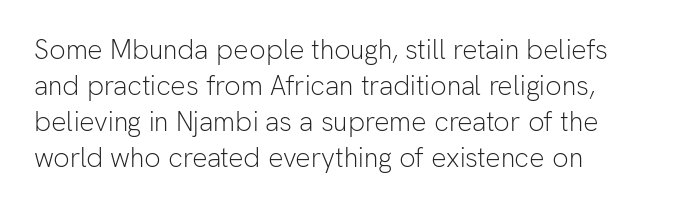
{"italic": "no", "bold": "no", "underline": "no", "align": "left", "line_spacing": "normal", "line_spacing_ratio": 1.33, "letter_spacing": "normal", "letter_spacing_em": 0.0, "glyph_px": 27}
